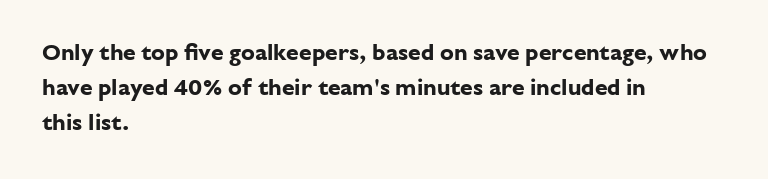
The image shows 23 px bold type, upright; set left-aligned, normal line spacing (1.53x), normal letter spacing, not underlined.
